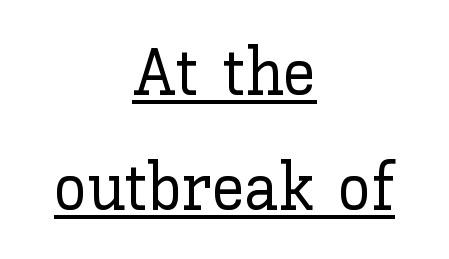
Q: Is the text italic (slanted)? A: No, it is upright.
Q: Is the text underlined? A: Yes.
Q: How is the paragraph aligned? A: Centered.
Q: Is the spacing between letters normal or unusually wide? A: Normal.
Q: Width (condensed, normal, or wide)? A: Normal.
Q: Stroke contrast? A: Low.
Q: x-height? A: Medium.
Q: Monospaced? A: No.
